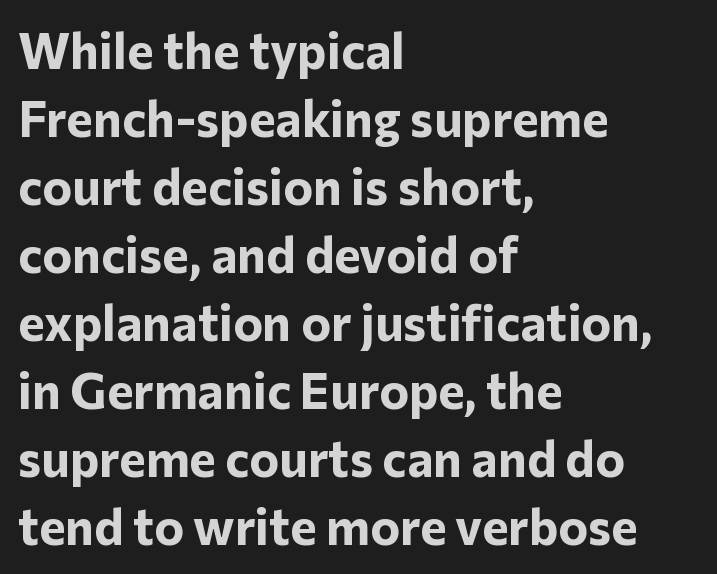
The image shows 50 px bold sans-serif type, upright; set left-aligned, normal line spacing (1.36x), normal letter spacing, not underlined; low stroke contrast and a medium x-height.
